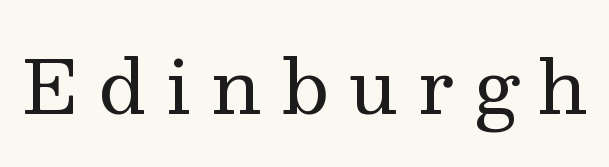
The image shows 74 px regular-weight serif type, upright; set unusually wide letter spacing (+0.26 em), not underlined; medium stroke contrast and a medium x-height.
